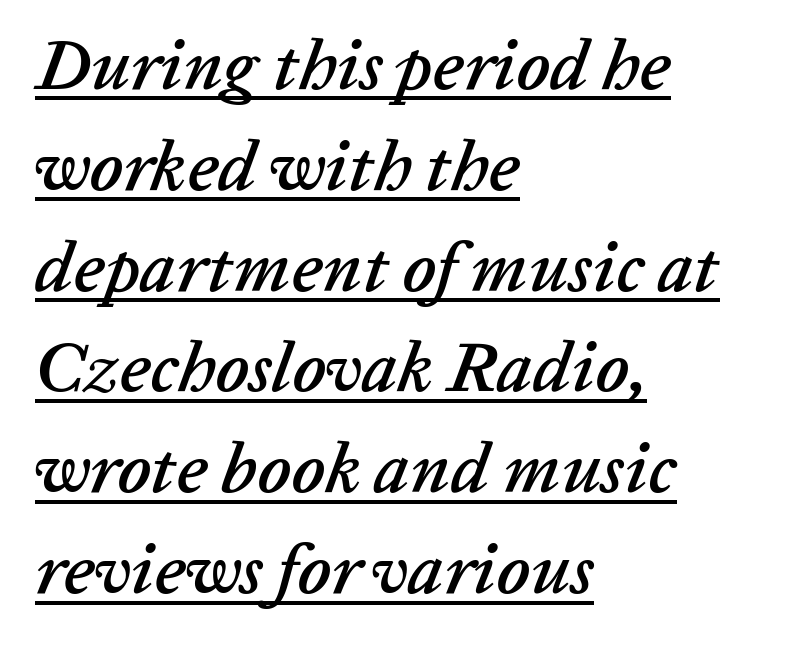
Casual observation: everything's shoved over to the left. Check the space under the baseline: a stroke is drawn there. This rendering leaves character spacing at its baseline value. Think of a printed novel: that variable character pitch is what you see here.
